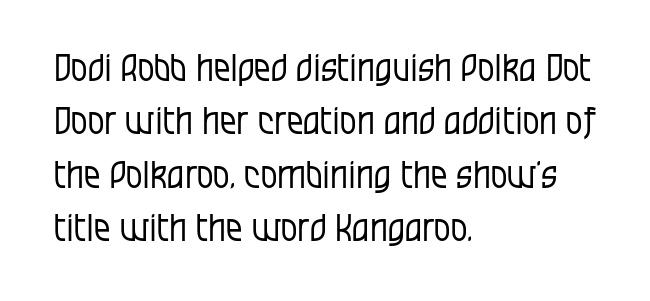
Compared with a centered layout, this one pins lines to the left instead. Does the type have serifs? No, each stem ends abruptly. Vertically, the passage feels balanced, rows spaced as you'd expect. Characters follow at the spacing the type designer built in.
